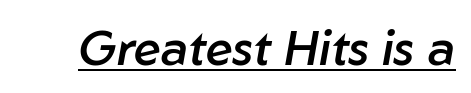
The image shows 48 px semibold type, italic (leaning right); set normal letter spacing, underlined; low stroke contrast and a medium x-height.
